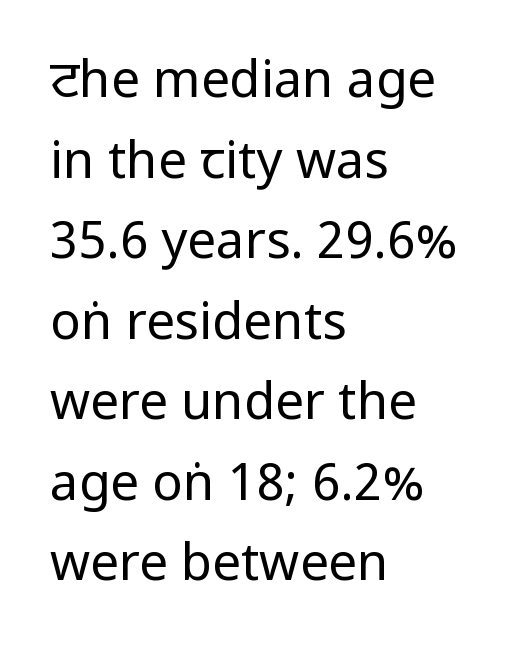
The image shows 51 px regular-weight, condensed sans-serif type, upright; set left-aligned, normal line spacing (1.58x), normal letter spacing, not underlined; low stroke contrast and a large x-height.
